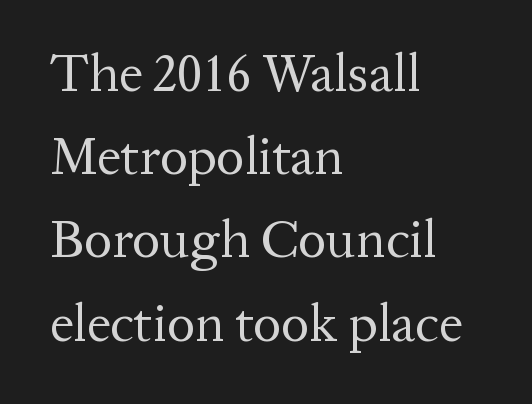
The image shows 53 px regular-weight serif type, upright; set left-aligned, normal line spacing (1.57x), normal letter spacing, not underlined; medium stroke contrast and a medium x-height.
